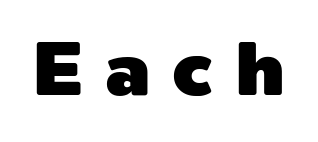
The image shows 76 px sans-serif type, upright; set unusually wide letter spacing (+0.29 em), not underlined; a medium x-height.
